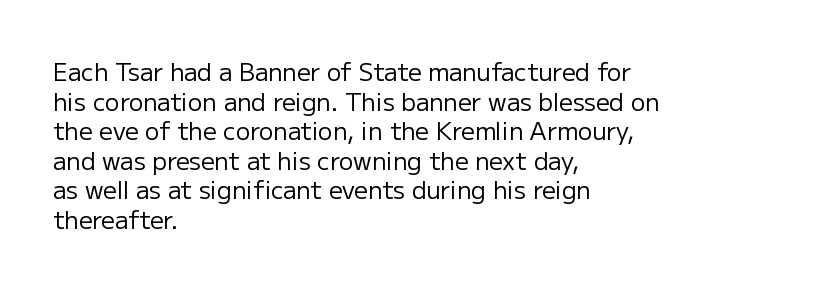
The image shows 24 px text type, upright; set left-aligned, line spacing 1.23x, normal letter spacing, not underlined.
